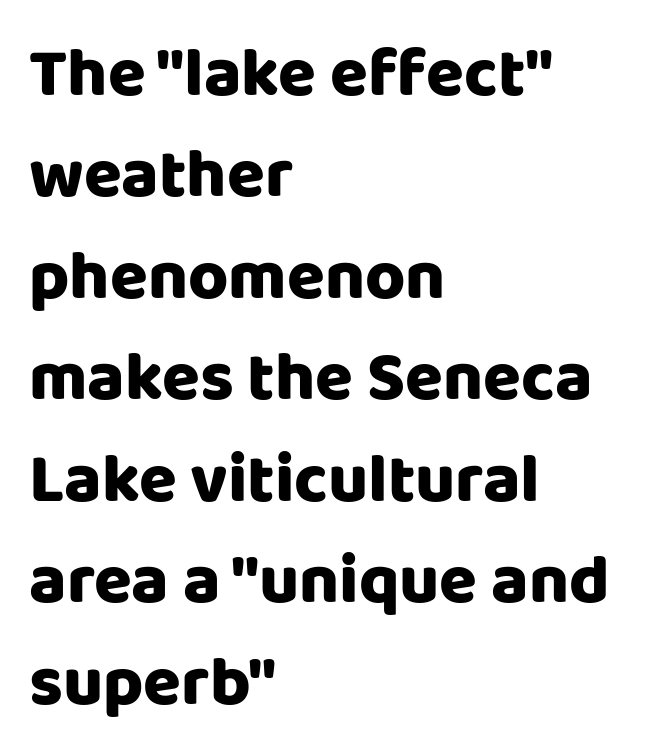
Casual observation: everything's shoved over to the left. Spacing verdict: proportional, widths tailored to each character. The passage shown has conventional tracking throughout. Regular leading. The letters stand straight up with perfectly vertical stems.
